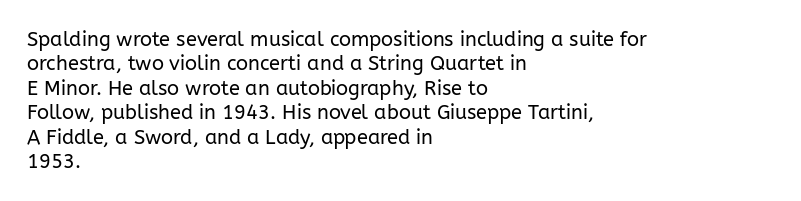
The image shows 20 px text type, upright; set left-aligned, line spacing 1.22x, normal letter spacing, not underlined.
